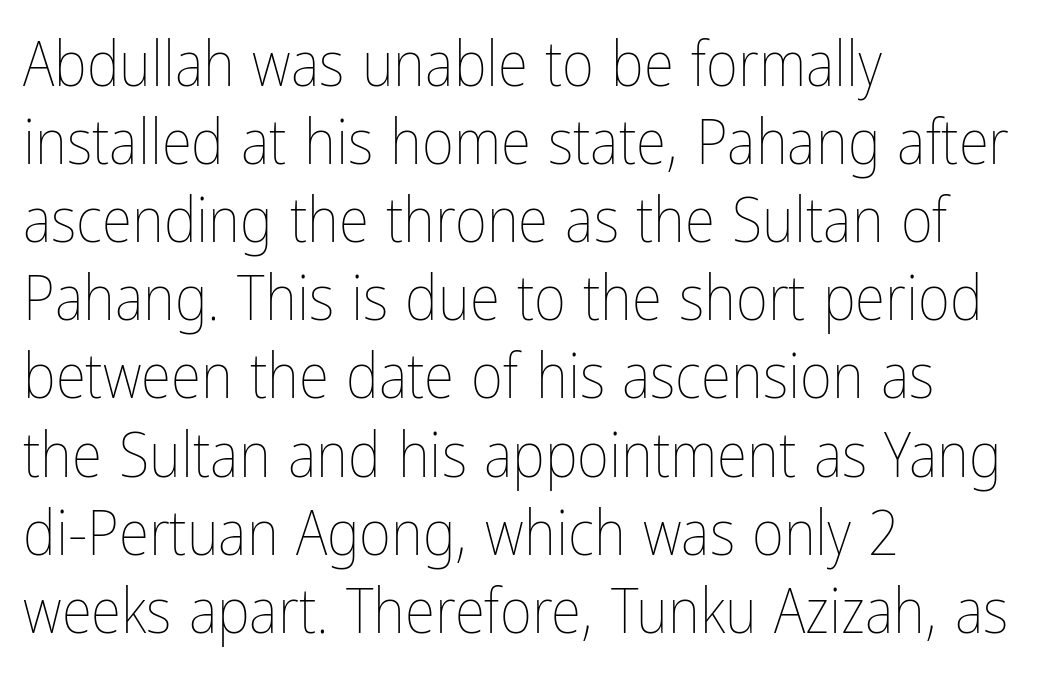
Q: Is the text bold? A: No.
Q: Is the text italic (slanted)? A: No, it is upright.
Q: Is the text underlined? A: No.
Q: How is the paragraph aligned? A: Left-aligned.
Q: Is the spacing between letters normal or unusually wide? A: Normal.
Q: Is the spacing between lines tight, normal or loose? A: Normal.
Q: Width (condensed, normal, or wide)? A: Condensed.
Q: Stroke contrast? A: Low.
Q: x-height? A: Medium.
Q: Monospaced? A: No.
